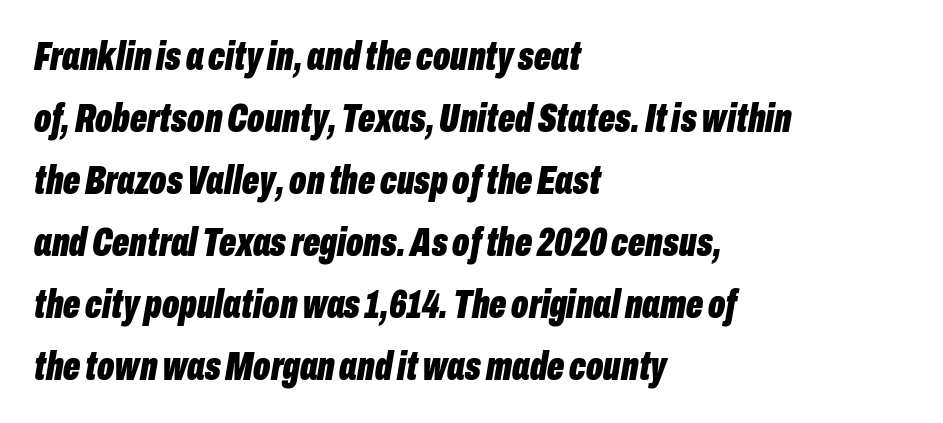
Students, note that the glyphs here touch the page at normal intervals. The foot of each line stays bare and open. The ragged edge is on the right, which tells us the setting is flush left. Italic: yes, the glyphs are oblique. Do the characters align in a grid? No, the font is proportional.
